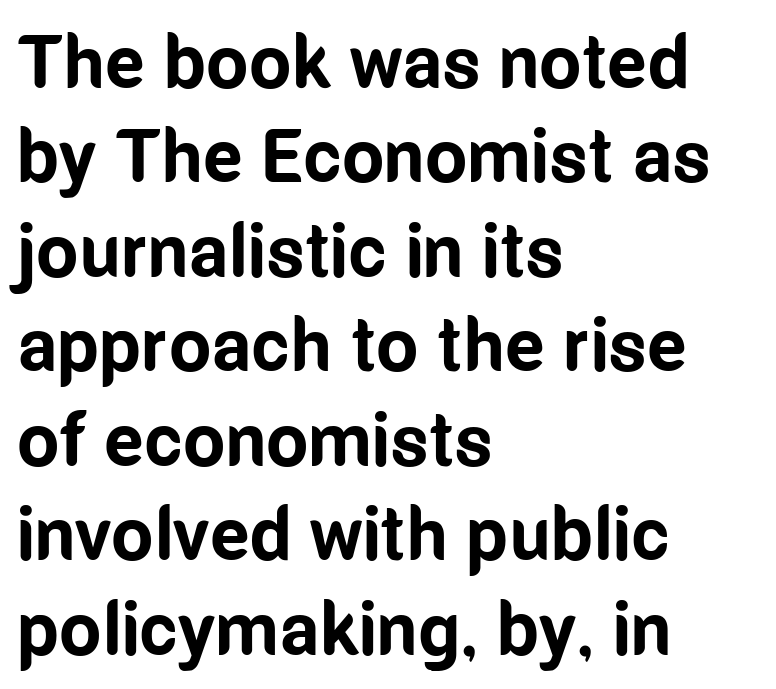
Q: Is the text bold? A: Yes.
Q: Is the text italic (slanted)? A: No, it is upright.
Q: Is the typeface a serif or a sans-serif typeface? A: Sans-serif.
Q: Is the text underlined? A: No.
Q: How is the paragraph aligned? A: Left-aligned.
Q: Is the spacing between letters normal or unusually wide? A: Normal.
Q: Is the spacing between lines tight, normal or loose? A: Normal.
Q: Width (condensed, normal, or wide)? A: Condensed.
Q: Stroke contrast? A: Low.
Q: x-height? A: Medium.
Q: Monospaced? A: No.
